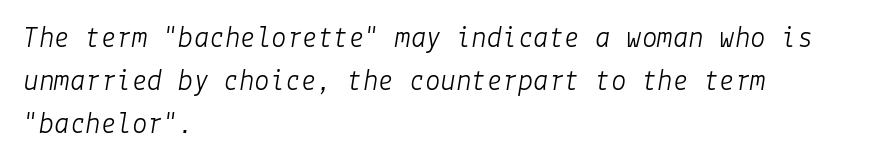
Q: Is the text bold? A: No.
Q: Is the text italic (slanted)? A: Yes, it leans right by about 9 degrees.
Q: Is the text underlined? A: No.
Q: How is the paragraph aligned? A: Left-aligned.
Q: Is the spacing between letters normal or unusually wide? A: Normal.
Q: Is the spacing between lines tight, normal or loose? A: Normal.
Q: Width (condensed, normal, or wide)? A: Normal.
Q: Stroke contrast? A: Low.
Q: x-height? A: Medium.
